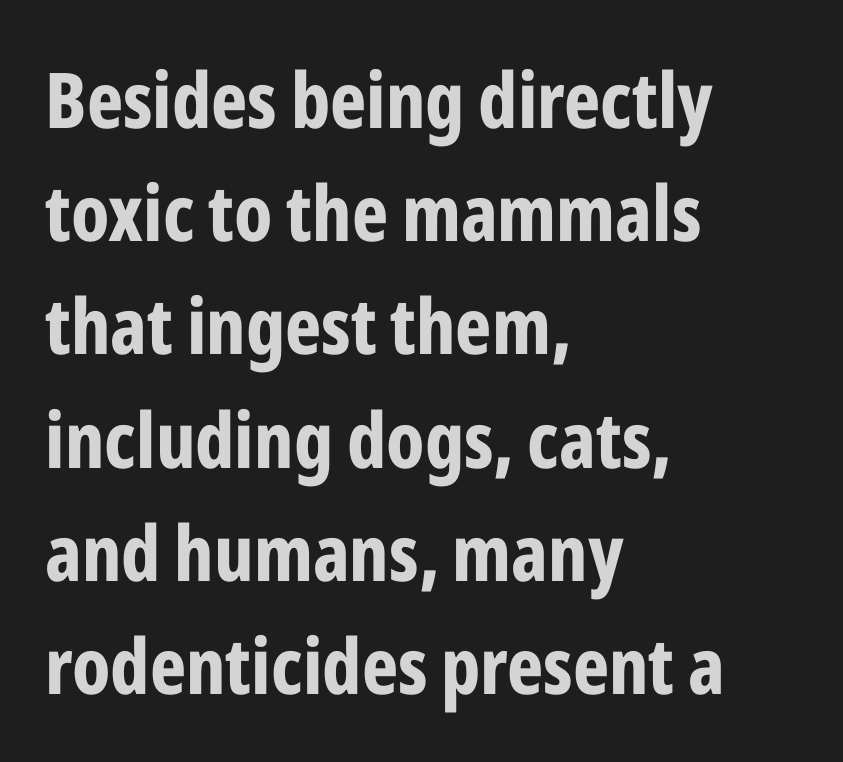
The face used here is a sans, in the tradition of grotesques and geometrics. Looks like regular typesetting: each glyph gets only the width it needs. The text block is weighted toward the left margin, trailing off unevenly rightward. What stands out about the letter spacing? Nothing — it is the standard amount. Quick note: underline off. Does the weight exceed regular? Yes, all the way to bold.
